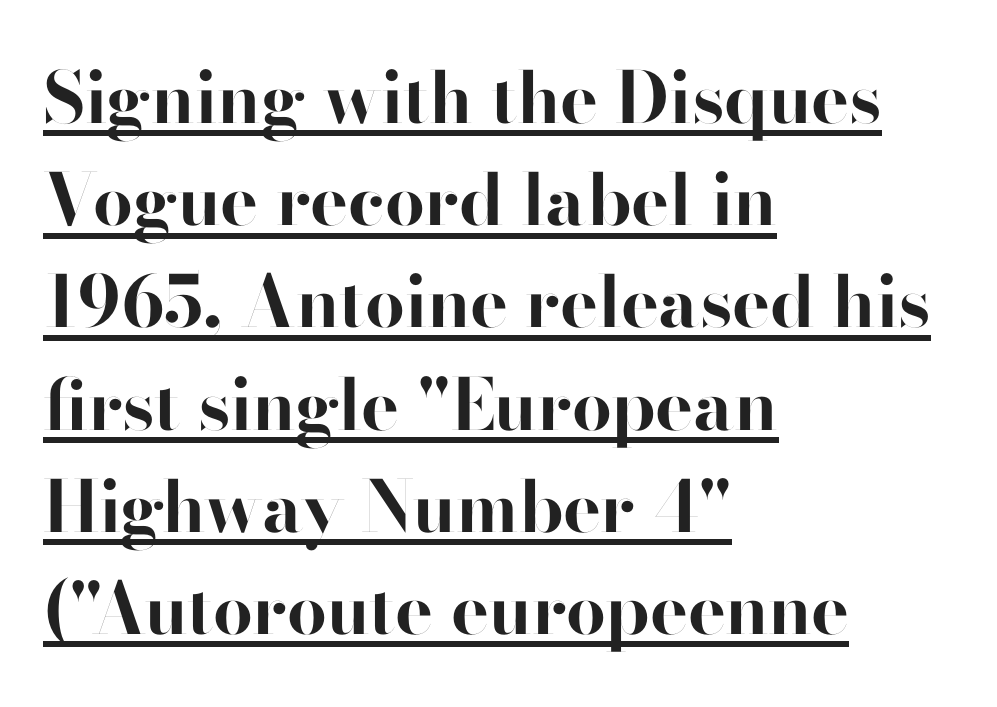
The image shows 71 px bold sans-serif type, upright; set left-aligned, normal line spacing (1.44x), normal letter spacing, underlined; high stroke contrast and a small x-height.
